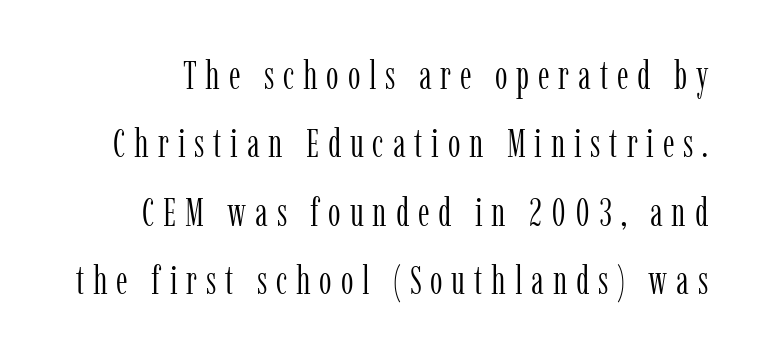
The image shows 40 px light, condensed serif type, upright; set line spacing 1.71x, unusually wide letter spacing (+0.22 em), not underlined; low stroke contrast and a medium x-height.
